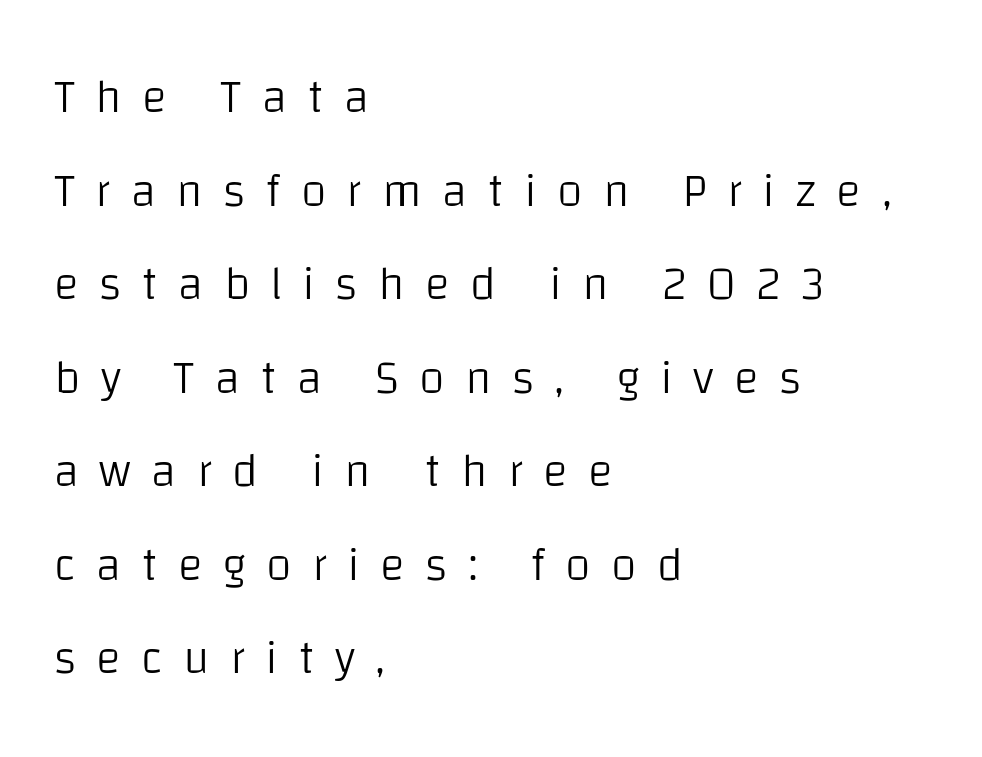
All the whitespace from short lines collects on the right. Observe the wide spacing: letters keep a clear distance from each other. Vertical spacing — loose. Observe the absence of serifs on each vertical stroke in this sample. The letters advance in unequal steps, a hallmark of proportional type.
